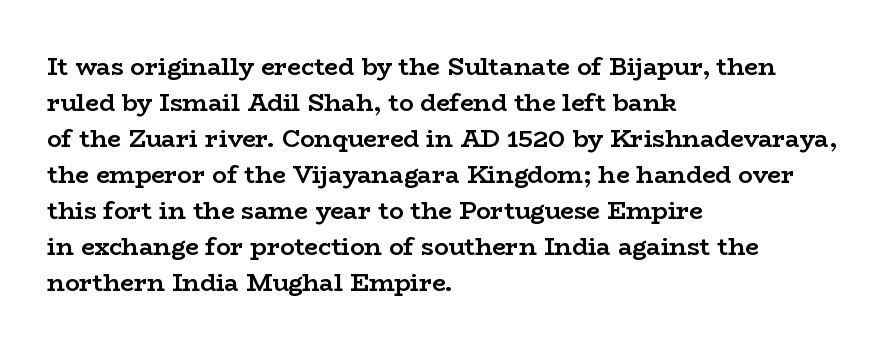
{"italic": "no", "bold": "yes", "underline": "no", "align": "left", "line_spacing": "normal", "line_spacing_ratio": 1.5, "letter_spacing": "normal", "letter_spacing_em": 0.0, "glyph_px": 24}
